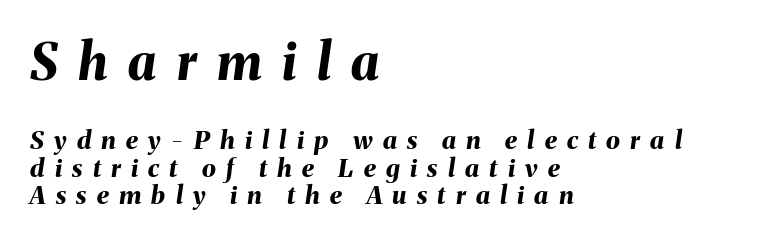
Q: Is the text bold? A: Yes.
Q: Is the text italic (slanted)? A: Yes, it leans right by about 8 degrees.
Q: Is the text underlined? A: No.
Q: How is the paragraph aligned? A: Left-aligned.
Q: Is the spacing between letters normal or unusually wide? A: Unusually wide.
Q: Is the spacing between lines tight, normal or loose? A: Tight.
Q: Which block of text is set in a larger size, the first (top) or the second (bottom)? A: The first (top) one.
Q: Width (condensed, normal, or wide)? A: Normal.
Q: Stroke contrast? A: Medium.
Q: x-height? A: Medium.
Q: Monospaced? A: No.
